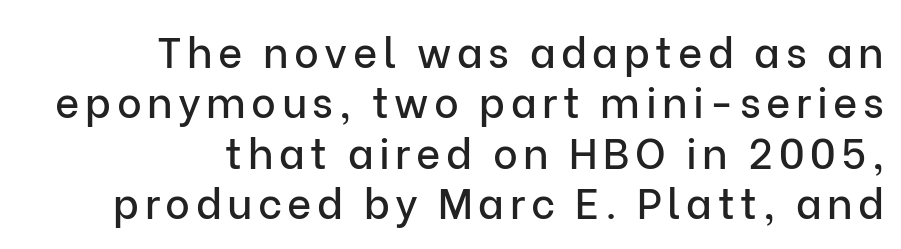
These lines stack with their right ends in a neat column. Font category for this specimen: sans-serif. The letters advance in unequal steps, a hallmark of proportional type. Letters rest on an invisible, unmarked baseline.
